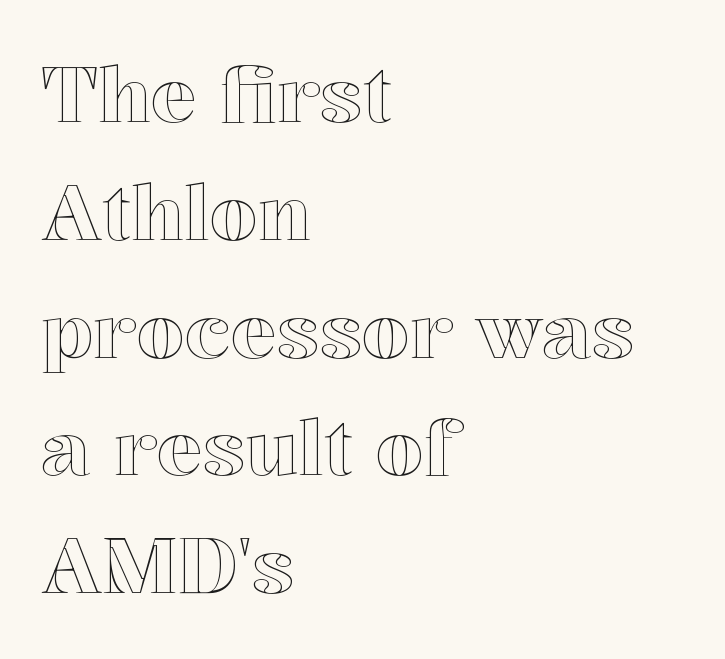
{"italic": "no", "width": "normal", "x_height": "medium", "monospaced": "no", "underline": "no", "align": "left", "line_spacing": "normal", "line_spacing_ratio": 1.53, "letter_spacing": "normal", "letter_spacing_em": 0.0, "glyph_px": 77}
